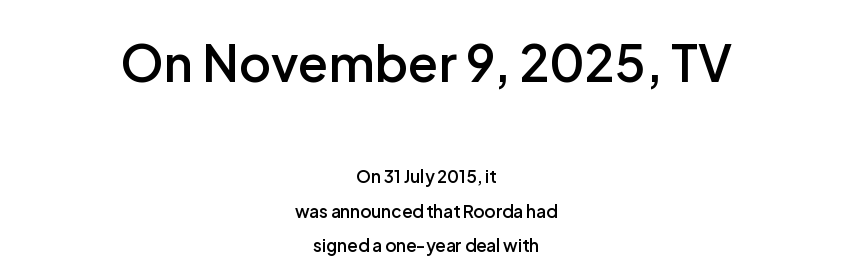
{"serif": "no", "italic": "no", "bold": "semi", "weight": "semibold", "width": "normal", "stroke_contrast": "low", "x_height": "medium", "monospaced": "no", "underline": "no", "align": "center", "line_spacing": "loose", "line_spacing_ratio": 2.04, "letter_spacing": "normal", "letter_spacing_em": 0.0, "larger_block": "first", "size_ratio": 2.94, "glyph_px": 50}
